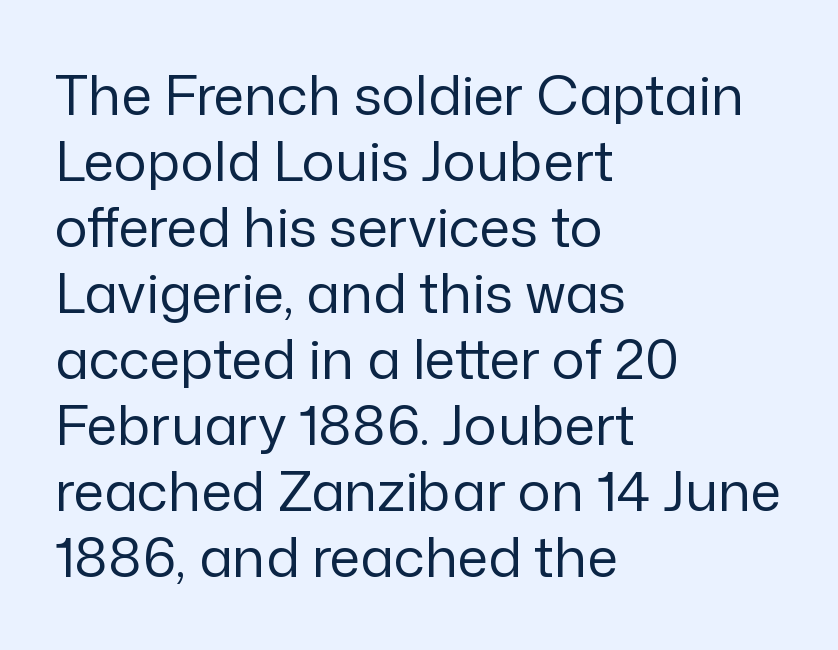
The image shows 55 px regular-weight sans-serif type, upright; set left-aligned, line spacing 1.2x, normal letter spacing, not underlined; low stroke contrast and a medium x-height.
